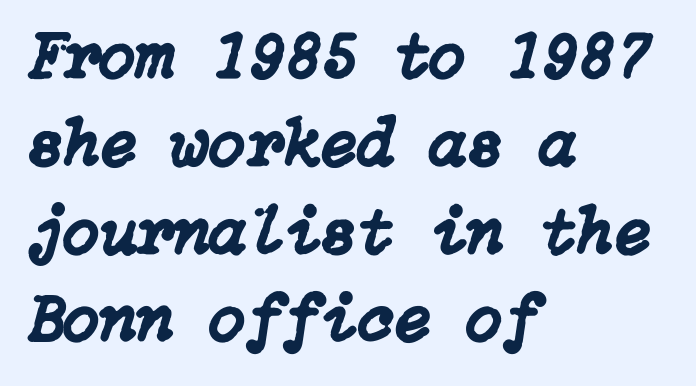
{"italic": "yes", "lean": "right", "slant_degrees": 15, "width": "normal", "stroke_contrast": "low", "x_height": "medium", "underline": "no", "align": "left", "line_spacing": "normal", "line_spacing_ratio": 1.31, "letter_spacing": "normal", "letter_spacing_em": 0.0, "glyph_px": 67}
